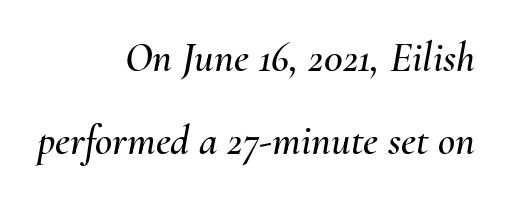
The image shows 42 px text type, italic (leaning right); set right-aligned, loose line spacing (1.97x), normal letter spacing, not underlined; medium stroke contrast and a small x-height.
